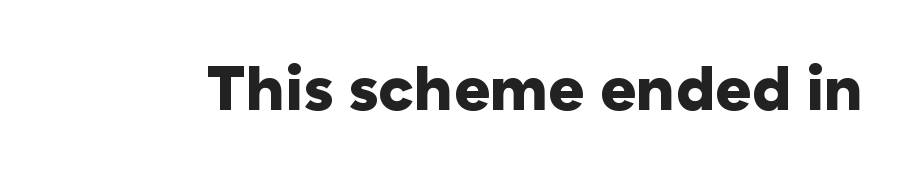
The image shows 62 px heavy sans-serif type, upright; set normal letter spacing, not underlined; low stroke contrast and a medium x-height.
